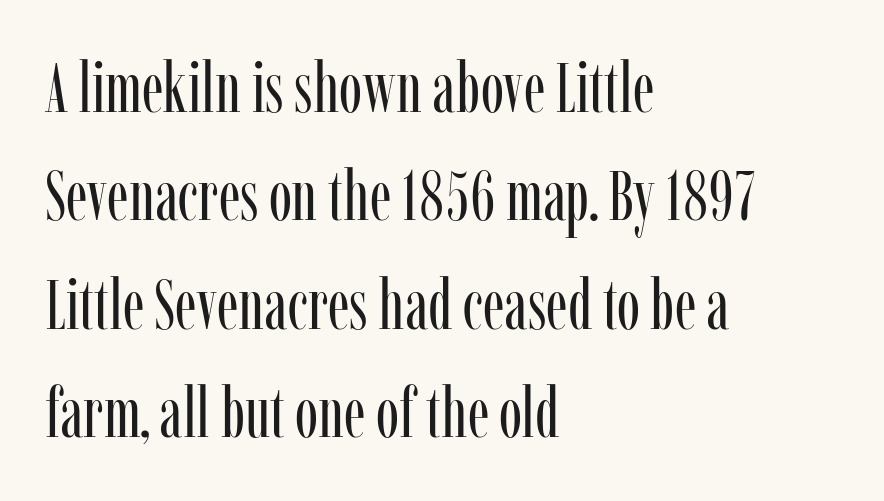
Q: Is the text bold? A: No.
Q: Is the text italic (slanted)? A: No, it is upright.
Q: Is the typeface a serif or a sans-serif typeface? A: Serif.
Q: Is the text underlined? A: No.
Q: How is the paragraph aligned? A: Left-aligned.
Q: Is the spacing between letters normal or unusually wide? A: Normal.
Q: Is the spacing between lines tight, normal or loose? A: Normal.
Q: Width (condensed, normal, or wide)? A: Condensed.
Q: Stroke contrast? A: Low.
Q: x-height? A: Medium.
Q: Monospaced? A: No.
